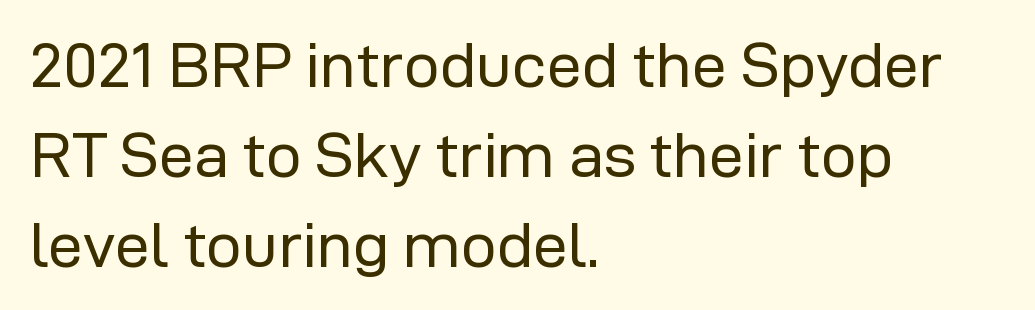
Q: Is the text bold? A: No.
Q: Is the text italic (slanted)? A: No, it is upright.
Q: Is the typeface a serif or a sans-serif typeface? A: Sans-serif.
Q: Is the text underlined? A: No.
Q: How is the paragraph aligned? A: Left-aligned.
Q: Is the spacing between letters normal or unusually wide? A: Normal.
Q: Is the spacing between lines tight, normal or loose? A: Normal.
Q: Width (condensed, normal, or wide)? A: Normal.
Q: Stroke contrast? A: Low.
Q: x-height? A: Medium.
Q: Monospaced? A: No.
